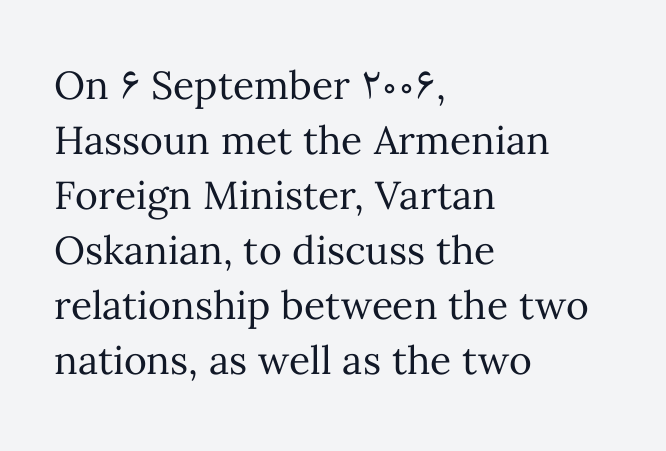
The image shows 39 px regular-weight type, upright; set left-aligned, normal line spacing (1.41x), normal letter spacing, not underlined; medium stroke contrast and a medium x-height.
